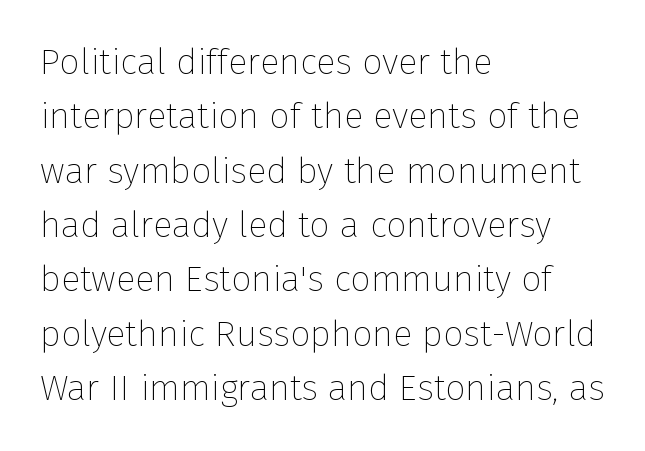
{"serif": "no", "italic": "no", "bold": "no", "weight": "thin", "width": "normal", "stroke_contrast": "low", "x_height": "medium", "monospaced": "no", "underline": "no", "align": "left", "line_spacing": "normal", "line_spacing_ratio": 1.51, "letter_spacing": "normal", "letter_spacing_em": 0.0, "glyph_px": 36}
